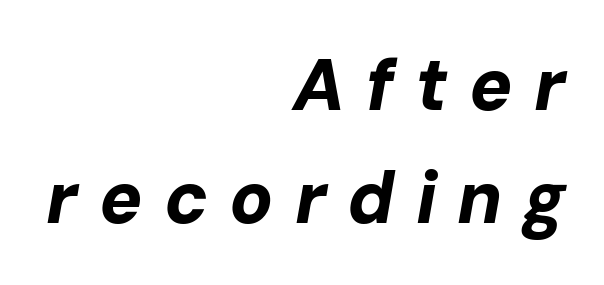
Whoever set this chose a conventional vertical rhythm. Is this a fixed-width face? No — the glyphs have proportional, varying widths. Someone cranked the tracking dial way up on this one. The letters are slanted; this is an italic face.
